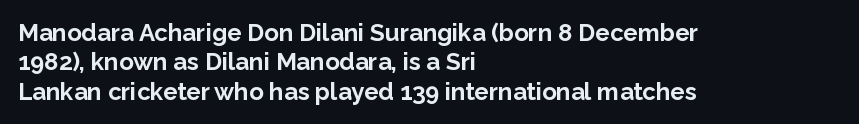
{"italic": "no", "bold": "yes", "underline": "no", "align": "left", "line_spacing_ratio": 1.22, "letter_spacing": "normal", "letter_spacing_em": 0.0, "glyph_px": 24}
